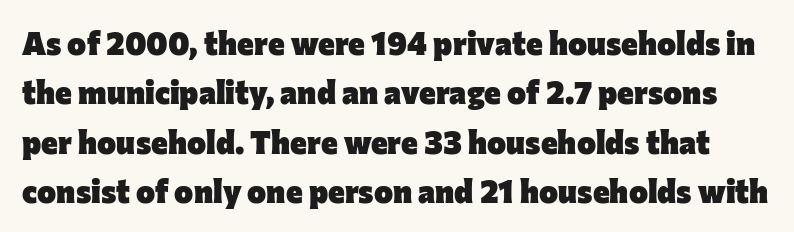
Q: Is the text bold? A: Yes.
Q: Is the text italic (slanted)? A: No, it is upright.
Q: Is the typeface a serif or a sans-serif typeface? A: Sans-serif.
Q: Is the text underlined? A: No.
Q: Is the spacing between letters normal or unusually wide? A: Normal.
Q: Is the spacing between lines tight, normal or loose? A: Normal.
Q: Width (condensed, normal, or wide)? A: Normal.
Q: Stroke contrast? A: Low.
Q: x-height? A: Medium.
Q: Monospaced? A: No.
